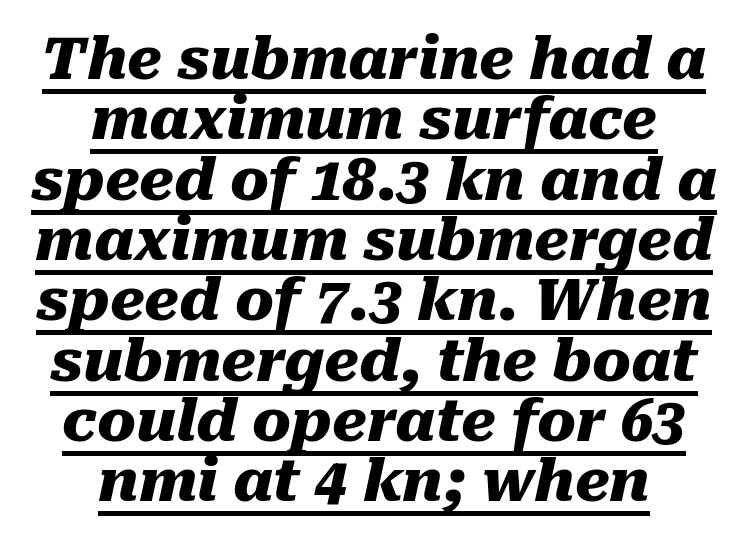
Q: Is the text bold? A: Yes.
Q: Is the text italic (slanted)? A: Yes, it leans right by about 10 degrees.
Q: Is the text underlined? A: Yes.
Q: How is the paragraph aligned? A: Centered.
Q: Is the spacing between letters normal or unusually wide? A: Normal.
Q: Is the spacing between lines tight, normal or loose? A: Tight.
Q: Width (condensed, normal, or wide)? A: Normal.
Q: Stroke contrast? A: Medium.
Q: x-height? A: Medium.
Q: Monospaced? A: No.
